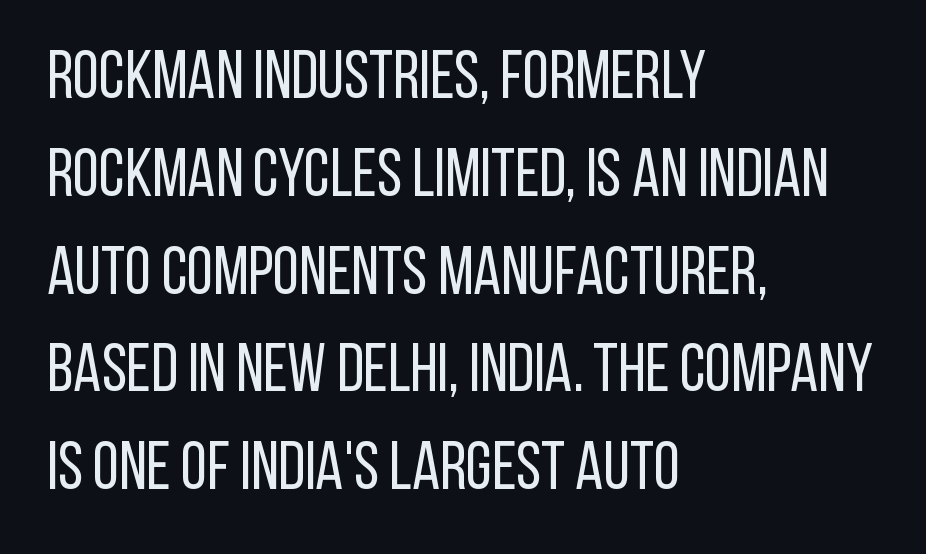
Descenders hang freely into open space. A classic flush-left, rag-right setting is used for this passage. This sample keeps an unexceptional amount of space between lines. The rendering keeps characters at their native spacing.
